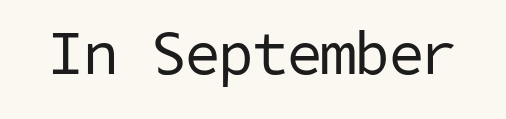
{"serif": "no", "bold": "no", "weight": "regular", "width": "normal", "stroke_contrast": "low", "x_height": "medium", "underline": "no", "letter_spacing": "normal", "letter_spacing_em": 0.0, "glyph_px": 62}
